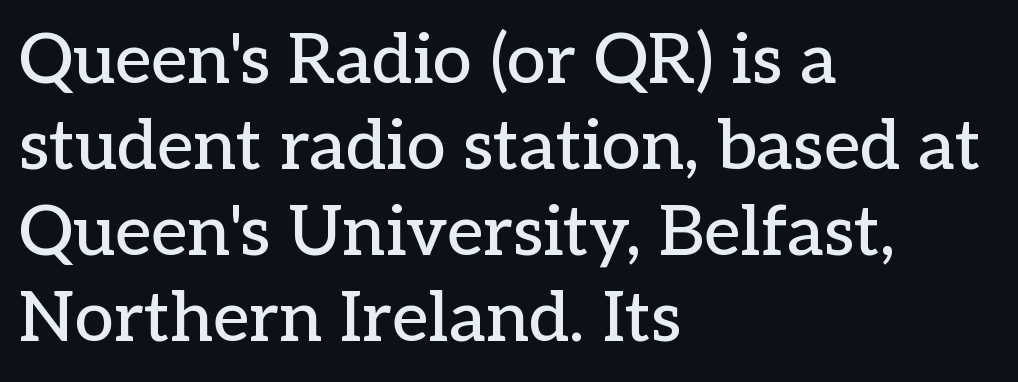
The image shows 70 px serif type, upright; set left-aligned, line spacing 1.23x, normal letter spacing, not underlined; low stroke contrast and a medium x-height.
